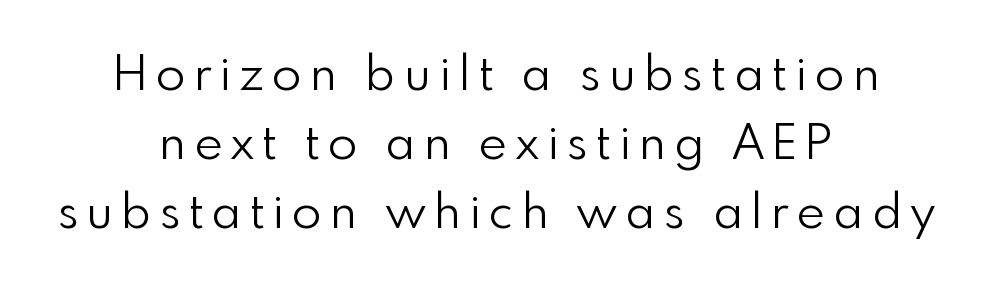
{"serif": "no", "italic": "no", "bold": "no", "weight": "light", "width": "normal", "stroke_contrast": "low", "x_height": "small", "monospaced": "no", "underline": "no", "align": "center", "line_spacing": "normal", "line_spacing_ratio": 1.44, "glyph_px": 48}
